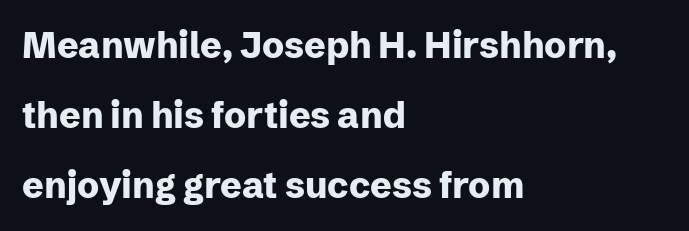
{"serif": "no", "italic": "no", "bold": "yes", "weight": "heavy", "width": "normal", "stroke_contrast": "low", "x_height": "medium", "monospaced": "no", "underline": "no", "align": "left", "line_spacing": "loose", "line_spacing_ratio": 1.95, "letter_spacing": "normal", "letter_spacing_em": 0.0, "glyph_px": 36}
